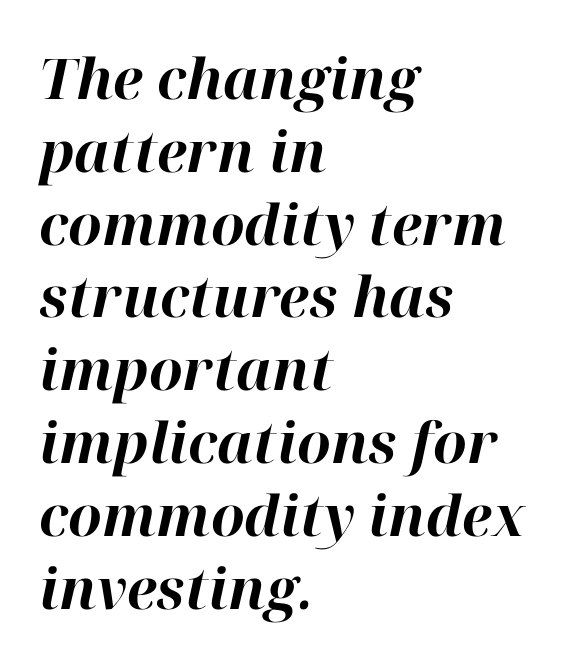
{"italic": "yes", "lean": "right", "slant_degrees": 12, "bold": "yes", "weight": "bold", "width": "normal", "stroke_contrast": "high", "x_height": "medium", "monospaced": "no", "underline": "no", "align": "left", "line_spacing": "normal", "line_spacing_ratio": 1.3, "letter_spacing": "normal", "letter_spacing_em": 0.0, "glyph_px": 56}
